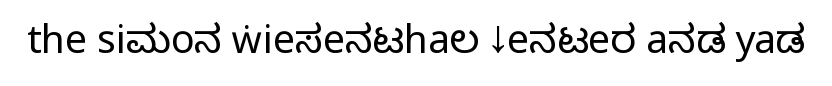
The image shows 39 px condensed sans-serif type, upright; set normal letter spacing, not underlined; medium stroke contrast.
